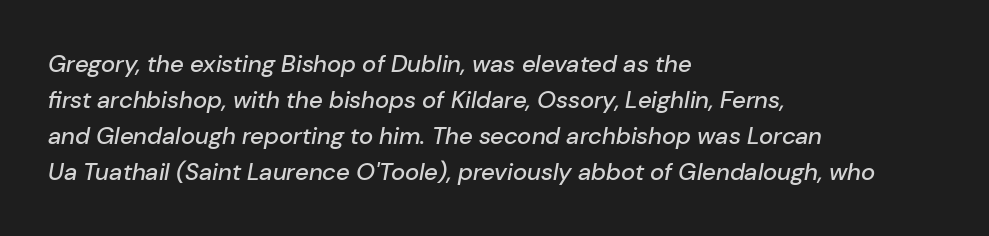
{"italic": "yes", "lean": "right", "slant_degrees": 10, "underline": "no", "align": "left", "line_spacing": "normal", "line_spacing_ratio": 1.5, "letter_spacing": "normal", "letter_spacing_em": 0.0, "glyph_px": 24}
